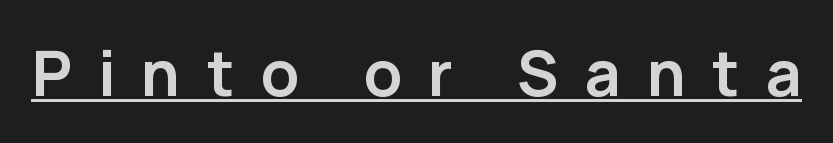
Does the weight exceed regular? Yes, all the way to bold. Nope, no serifs anywhere on these letters. The letterforms stand isolated, each surrounded by extra space. Quick note: underline on. This is the regular roman posture of the typeface. Do the characters align in a grid? No, the font is proportional.
